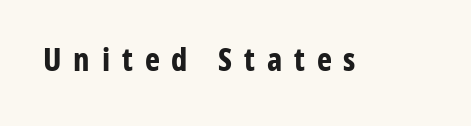
The image shows 32 px bold, condensed sans-serif type, upright; set unusually wide letter spacing (+0.37 em), not underlined; low stroke contrast and a medium x-height.
